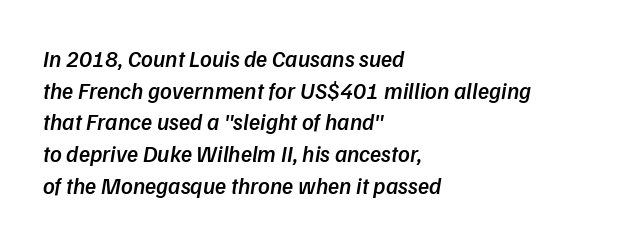
The image shows 23 px text type, italic (leaning right); set left-aligned, normal line spacing (1.38x), normal letter spacing, not underlined.
